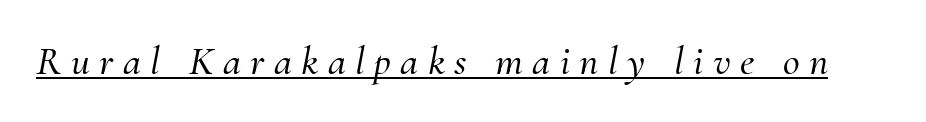
The lettering is marked with a stroke running underneath it. The typography opts for an oblique posture over an upright one. These lines are rendered in a variable-pitch font. Old-style or modern, the face here clearly has serifs. Here the glyphs are tracked loosely, breaking word shapes into spaced letters.
